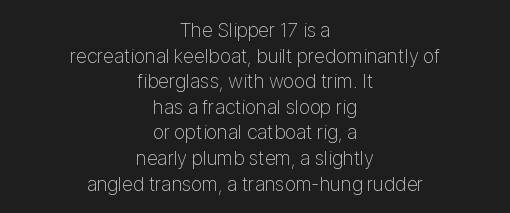
{"italic": "no", "bold": "no", "underline": "no", "align": "center", "line_spacing": "normal", "line_spacing_ratio": 1.28, "letter_spacing": "normal", "letter_spacing_em": 0.0, "glyph_px": 20}
